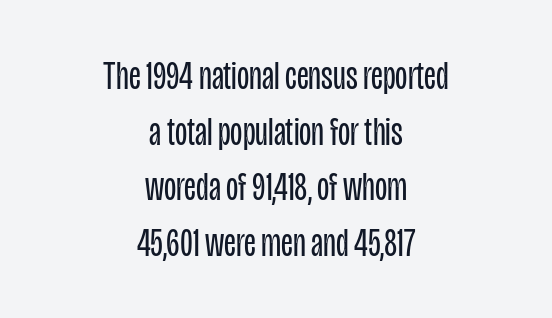
Q: Is the text bold? A: No.
Q: Is the text italic (slanted)? A: No, it is upright.
Q: Is the typeface a serif or a sans-serif typeface? A: Sans-serif.
Q: Is the text underlined? A: No.
Q: How is the paragraph aligned? A: Centered.
Q: Is the spacing between letters normal or unusually wide? A: Normal.
Q: Is the spacing between lines tight, normal or loose? A: Normal.
Q: Width (condensed, normal, or wide)? A: Condensed.
Q: Stroke contrast? A: Low.
Q: x-height? A: Large.
Q: Monospaced? A: No.
